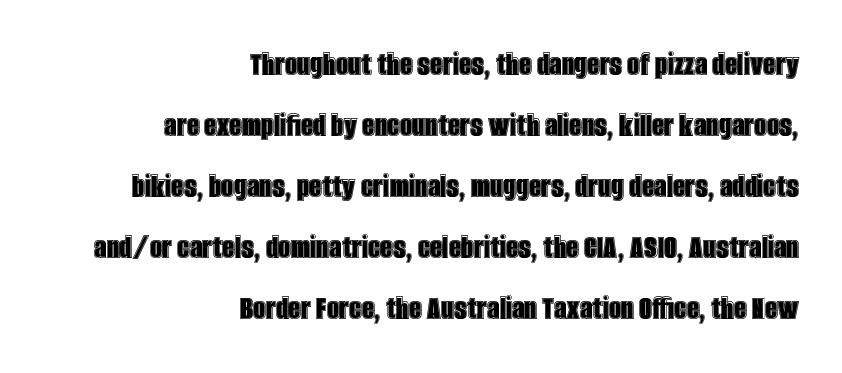
Notice how the passage keeps a crisp vertical edge on the right only. The gaps between neighbouring characters are ordinary and unremarkable. Is this a fixed-width face? No — the glyphs have proportional, varying widths. You can tell it's not italic because the verticals are truly vertical. Plain, unruled lines of type.
